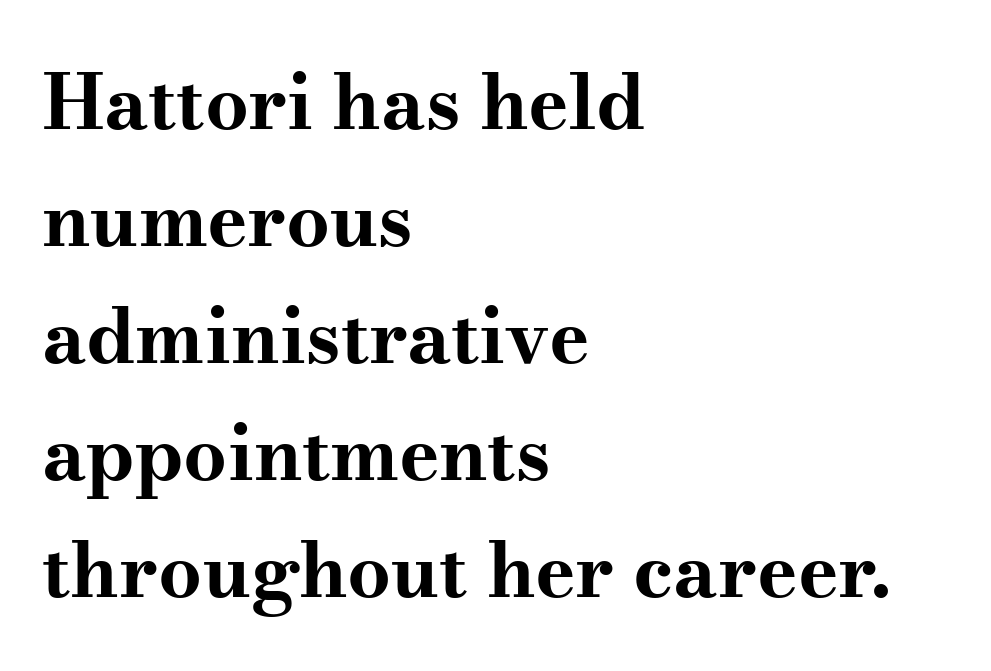
Q: Is the text bold? A: Yes.
Q: Is the text italic (slanted)? A: No, it is upright.
Q: Is the typeface a serif or a sans-serif typeface? A: Serif.
Q: Is the text underlined? A: No.
Q: How is the paragraph aligned? A: Left-aligned.
Q: Is the spacing between letters normal or unusually wide? A: Normal.
Q: Is the spacing between lines tight, normal or loose? A: Normal.
Q: Width (condensed, normal, or wide)? A: Wide.
Q: Stroke contrast? A: Medium.
Q: x-height? A: Small.
Q: Monospaced? A: No.
